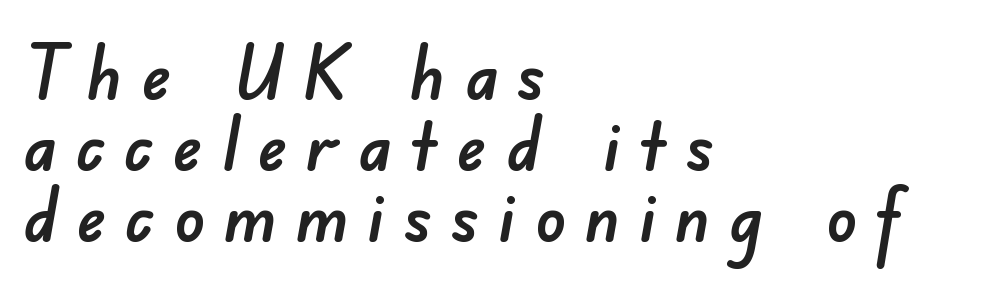
The image shows 75 px sans-serif type; set left-aligned, tight line spacing (0.95x), unusually wide letter spacing (+0.25 em), not underlined; low stroke contrast and a small x-height.
